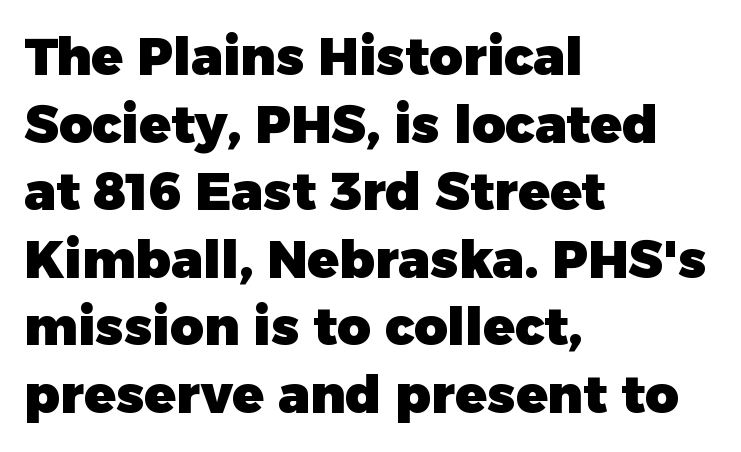
In terms of weight, the rendering is a true, heavy bold. Does the lettering tilt? It doesn't — this is upright. Evenly set lines give the paragraph a standard silhouette. Note: no serifs on the glyphs. Does the copy run flush right? No — it runs flush left. Descender tails drop into unmarked territory.
